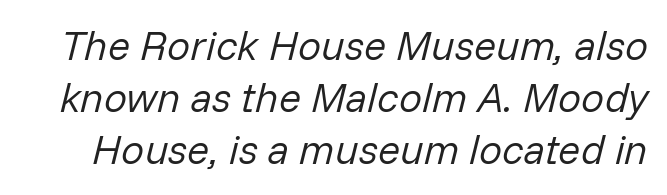
The image shows 41 px regular-weight type, italic (leaning right); set normal line spacing (1.27x), normal letter spacing, not underlined; low stroke contrast and a medium x-height.
